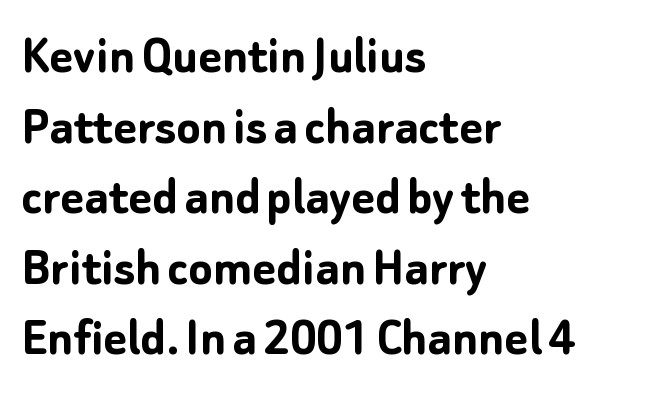
Heavy-handed strokes throughout: this text is bold. Short and long lines alike share a common starting point at left. This rendering leaves character spacing at its baseline value. Serifs: no, the terminals of the letterforms are clean. This sample has the flowing, uneven cadence of proportional lettering. Rendered with straight, roman letterforms.
